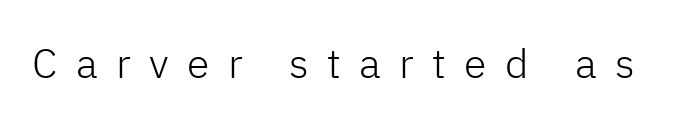
{"serif": "no", "italic": "no", "bold": "no", "weight": "light", "width": "normal", "stroke_contrast": "low", "x_height": "medium", "monospaced": "no", "underline": "no", "letter_spacing": "wide", "letter_spacing_em": 0.45, "glyph_px": 41}
